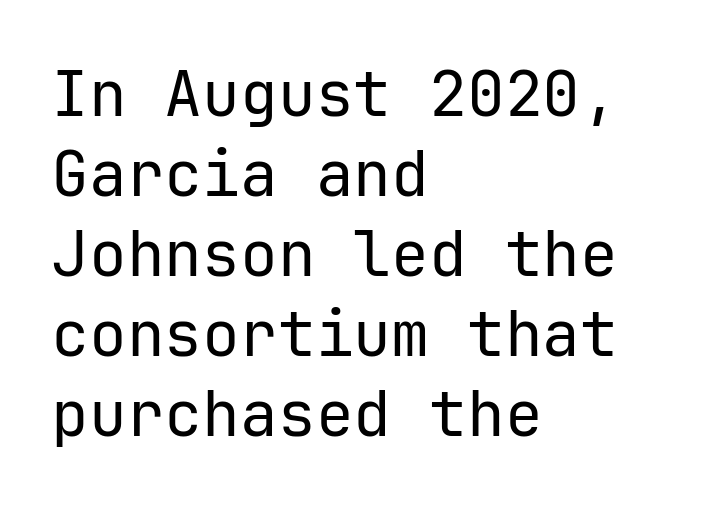
The image shows 63 px regular-weight sans-serif type, upright, monospaced; set left-aligned, normal line spacing (1.27x), normal letter spacing, not underlined; low stroke contrast and a medium x-height.
